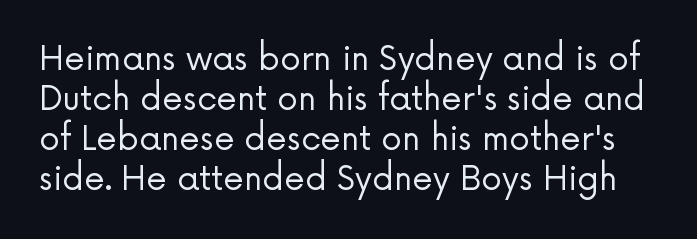
Q: Is the text bold? A: No.
Q: Is the text italic (slanted)? A: No, it is upright.
Q: Is the typeface a serif or a sans-serif typeface? A: Sans-serif.
Q: Is the text underlined? A: No.
Q: Is the spacing between letters normal or unusually wide? A: Normal.
Q: Width (condensed, normal, or wide)? A: Normal.
Q: Stroke contrast? A: Low.
Q: x-height? A: Medium.
Q: Monospaced? A: No.
